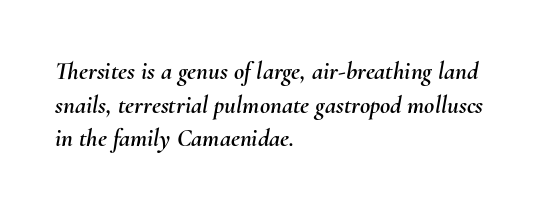
Q: Is the text italic (slanted)? A: Yes, it leans right by about 10 degrees.
Q: Is the text underlined? A: No.
Q: How is the paragraph aligned? A: Left-aligned.
Q: Is the spacing between letters normal or unusually wide? A: Normal.
Q: Is the spacing between lines tight, normal or loose? A: Normal.
